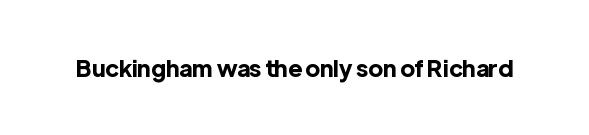
{"italic": "no", "bold": "yes", "underline": "no", "letter_spacing": "normal", "letter_spacing_em": 0.0, "glyph_px": 23}
